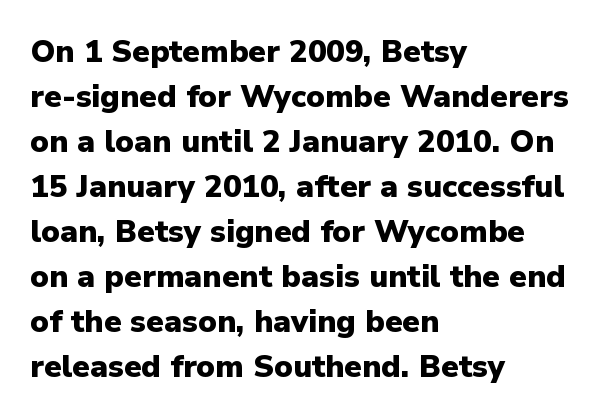
The specimen omits any rule beneath the text block's lines. Its strokes are broad and dark, the hallmark of bold type. Typeset ragged right — the left edge is the straight one. The letters advance in unequal steps, a hallmark of proportional type.
